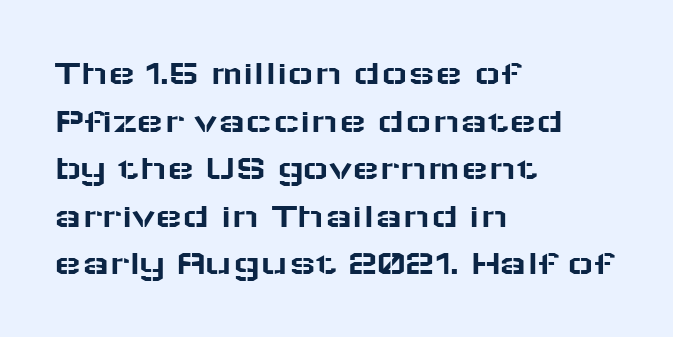
Q: Is the text italic (slanted)? A: No, it is upright.
Q: Is the typeface a serif or a sans-serif typeface? A: Sans-serif.
Q: Is the text underlined? A: No.
Q: How is the paragraph aligned? A: Left-aligned.
Q: Is the spacing between letters normal or unusually wide? A: Normal.
Q: Is the spacing between lines tight, normal or loose? A: Normal.
Q: Width (condensed, normal, or wide)? A: Wide.
Q: Stroke contrast? A: Low.
Q: x-height? A: Medium.
Q: Monospaced? A: No.
